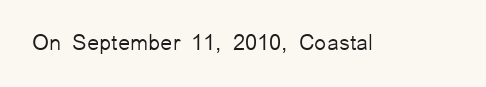
The space directly below the letters is spotless. Quick note: not italic, upright. The line texture is even and compact thanks to regular tracking. These glyphs show unthickened strokes, regular width or finer.
